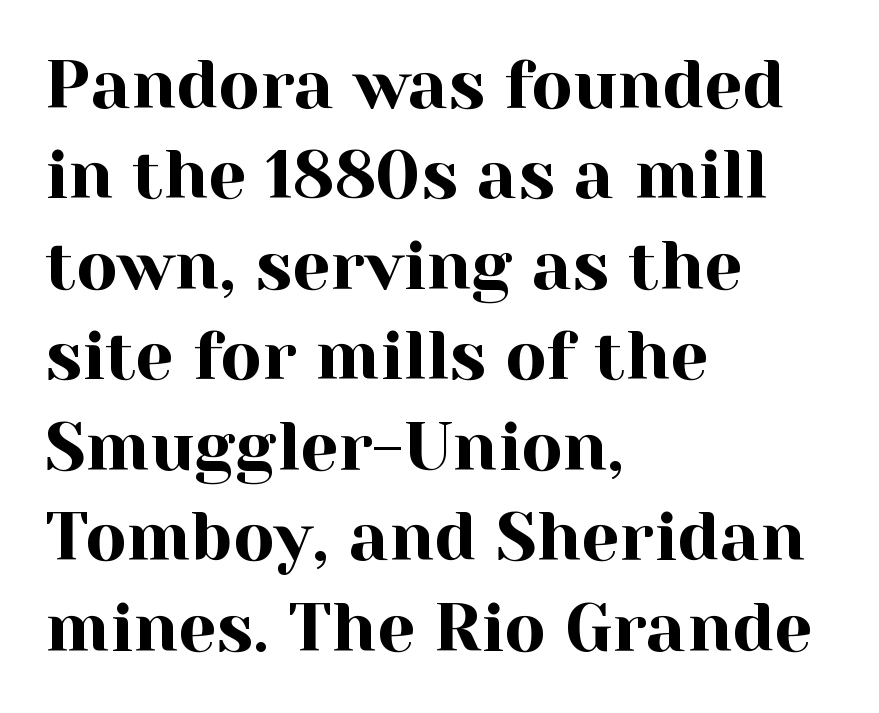
The space directly below the letters is spotless. Look at the tracking — it's just the regular setting, nothing added. The letters stand upright; this is a roman face. Notice how descenders clear the ascenders below comfortably — that's standard leading. Think of a printed novel: that variable character pitch is what you see here. Visually the block forms a straight wall on the left and a jagged coastline on the right.
